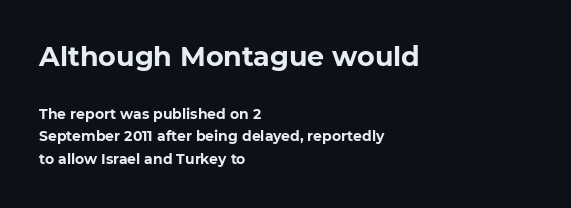
{"italic": "no", "bold": "yes", "underline": "no", "align": "left", "line_spacing": "normal", "line_spacing_ratio": 1.63, "letter_spacing": "normal", "letter_spacing_em": 0.0, "larger_block": "first", "size_ratio": 1.93, "glyph_px": 27}
